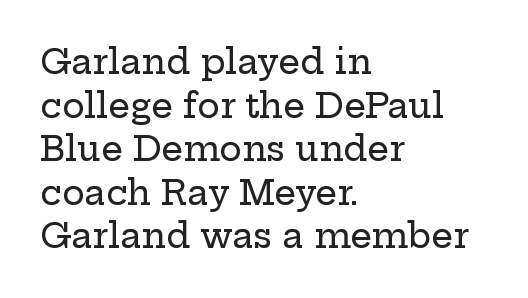
{"serif": "yes", "italic": "no", "width": "wide", "stroke_contrast": "low", "x_height": "medium", "monospaced": "no", "underline": "no", "align": "left", "line_spacing": "normal", "line_spacing_ratio": 1.28, "letter_spacing": "normal", "letter_spacing_em": 0.0, "glyph_px": 34}
